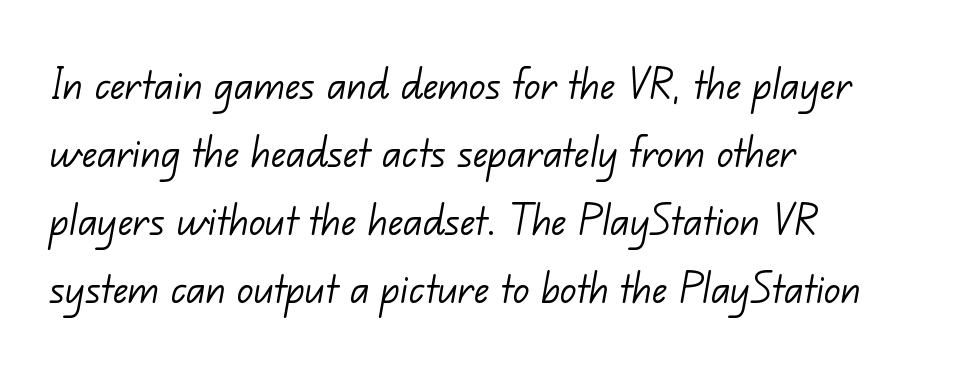
{"serif": "no", "bold": "no", "weight": "light", "width": "normal", "stroke_contrast": "low", "x_height": "small", "monospaced": "no", "underline": "no", "align": "left", "line_spacing": "normal", "line_spacing_ratio": 1.36, "letter_spacing": "normal", "letter_spacing_em": 0.0, "glyph_px": 50}
